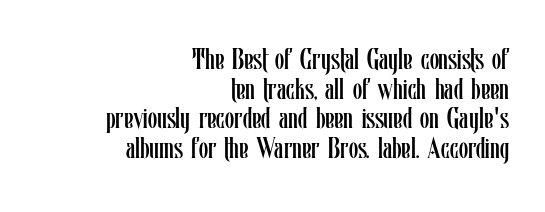
The image shows 30 px regular-weight, condensed type, upright; set right-aligned, tight line spacing (0.99x), normal letter spacing, not underlined; low stroke contrast and a medium x-height.
